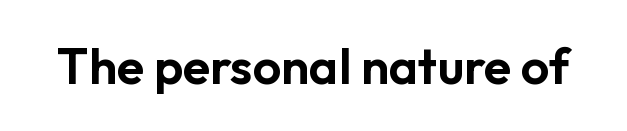
The image shows 50 px sans-serif type, upright; set normal letter spacing, not underlined; low stroke contrast and a medium x-height.
